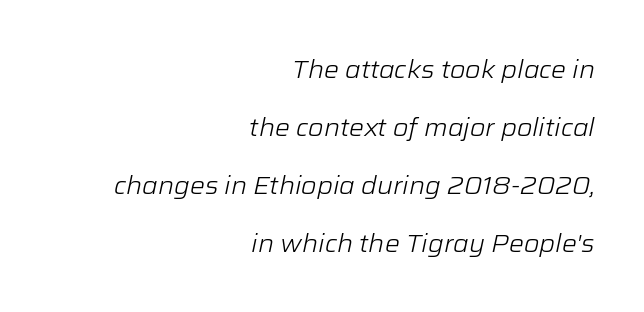
{"italic": "yes", "lean": "right", "slant_degrees": 12, "bold": "no", "underline": "no", "align": "right", "line_spacing": "loose", "line_spacing_ratio": 2.32, "letter_spacing": "normal", "letter_spacing_em": 0.0, "glyph_px": 25}
